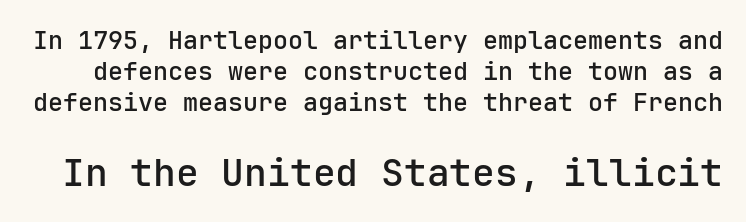
The space directly below the letters is spotless. The rendering shows plain stroke endings on the letterforms — a sans-serif design. How would I describe the line gaps? Plain and ordinary. Which chunk is bigger? The second one — the bottom block dwarfs the top.
